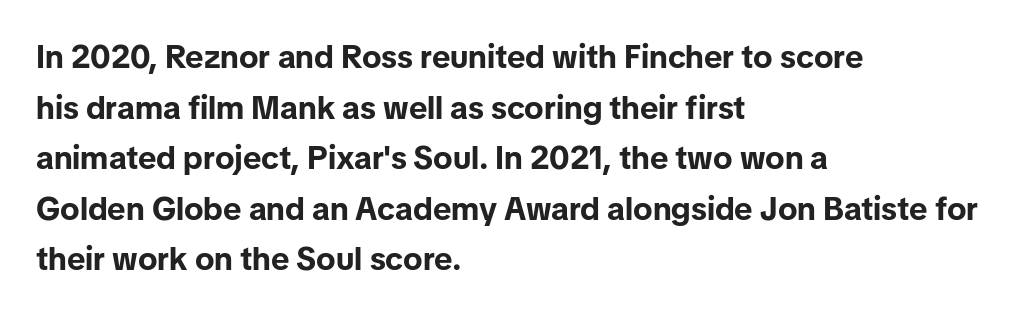
{"serif": "no", "italic": "no", "bold": "yes", "weight": "bold", "width": "normal", "stroke_contrast": "low", "x_height": "medium", "monospaced": "no", "underline": "no", "align": "left", "line_spacing": "normal", "line_spacing_ratio": 1.58, "letter_spacing": "normal", "letter_spacing_em": 0.0, "glyph_px": 32}
